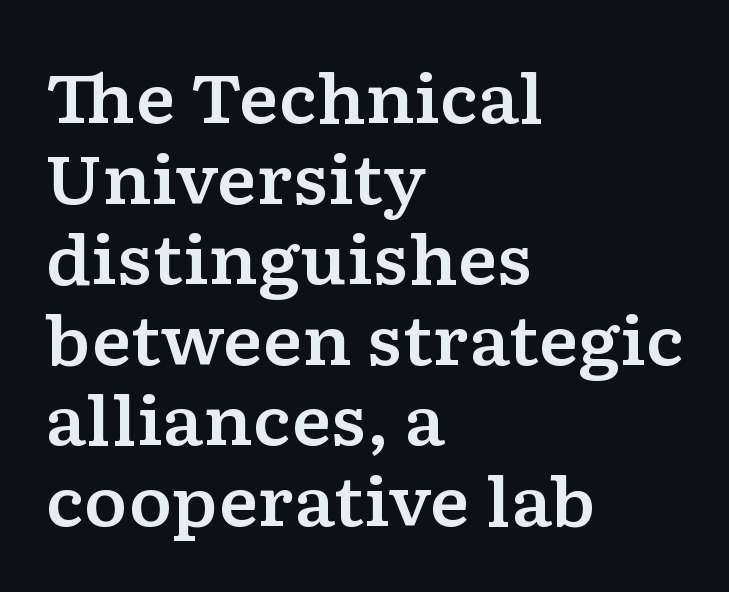
Q: Is the text italic (slanted)? A: No, it is upright.
Q: Is the typeface a serif or a sans-serif typeface? A: Serif.
Q: Is the text underlined? A: No.
Q: How is the paragraph aligned? A: Left-aligned.
Q: Is the spacing between letters normal or unusually wide? A: Normal.
Q: Width (condensed, normal, or wide)? A: Wide.
Q: Stroke contrast? A: Low.
Q: x-height? A: Medium.
Q: Monospaced? A: No.
